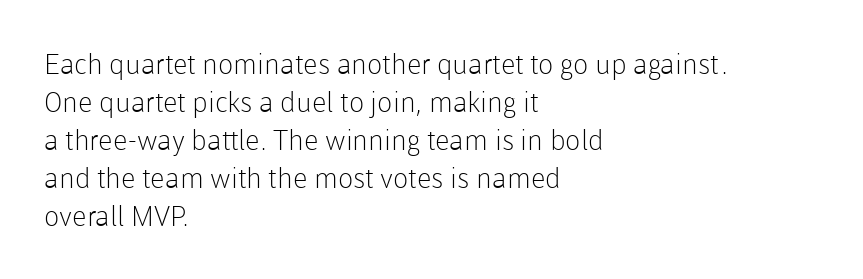
Q: Is the text bold? A: No.
Q: Is the text italic (slanted)? A: No, it is upright.
Q: Is the typeface a serif or a sans-serif typeface? A: Sans-serif.
Q: Is the text underlined? A: No.
Q: How is the paragraph aligned? A: Left-aligned.
Q: Is the spacing between letters normal or unusually wide? A: Normal.
Q: Is the spacing between lines tight, normal or loose? A: Normal.
Q: Width (condensed, normal, or wide)? A: Normal.
Q: Stroke contrast? A: Low.
Q: x-height? A: Medium.
Q: Monospaced? A: No.
